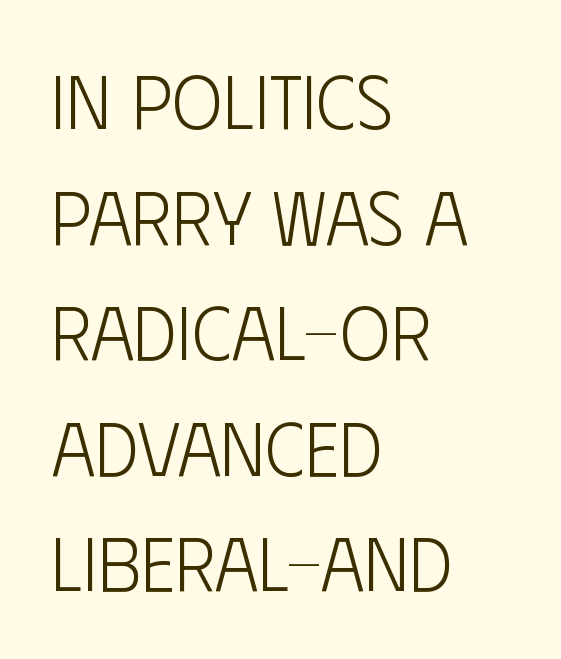
The image shows 76 px light, condensed sans-serif type, upright; set left-aligned, normal line spacing (1.52x), normal letter spacing, not underlined; low stroke contrast and a large x-height.
